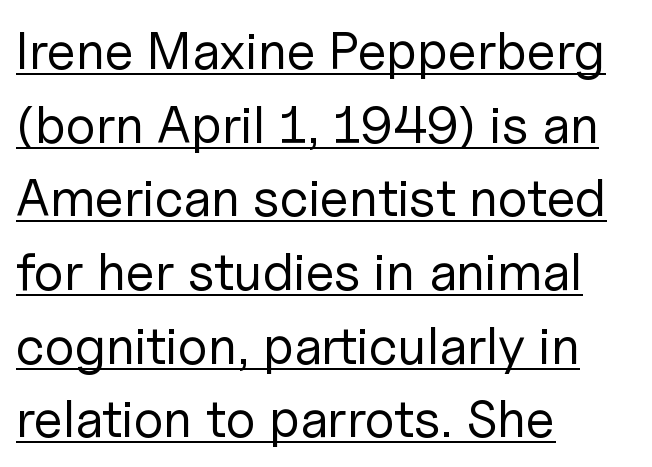
{"serif": "no", "italic": "no", "bold": "no", "weight": "regular", "width": "normal", "stroke_contrast": "low", "x_height": "medium", "monospaced": "no", "underline": "yes", "align": "left", "line_spacing": "normal", "line_spacing_ratio": 1.39, "letter_spacing": "normal", "letter_spacing_em": 0.0, "glyph_px": 53}
